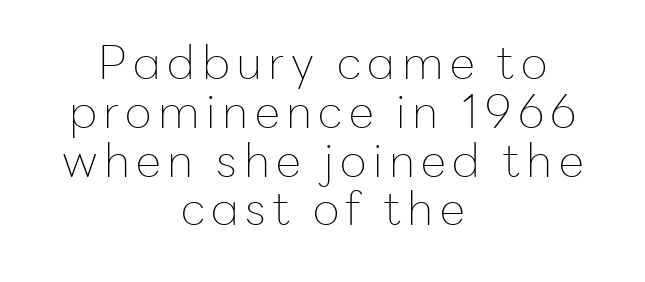
{"serif": "no", "italic": "no", "bold": "no", "weight": "thin", "width": "normal", "stroke_contrast": "low", "x_height": "medium", "monospaced": "no", "underline": "no", "align": "center", "line_spacing": "tight", "line_spacing_ratio": 1.06, "glyph_px": 46}
